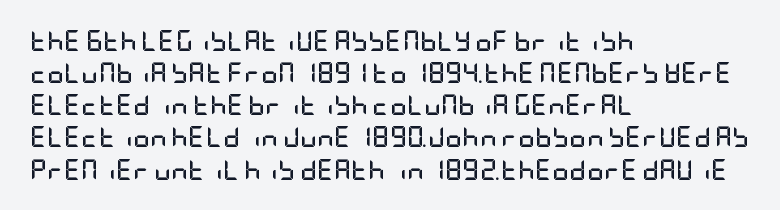
Q: Is the text bold? A: Yes.
Q: Is the text italic (slanted)? A: No, it is upright.
Q: Is the text underlined? A: No.
Q: How is the paragraph aligned? A: Left-aligned.
Q: Is the spacing between letters normal or unusually wide? A: Normal.
Q: Is the spacing between lines tight, normal or loose? A: Normal.
